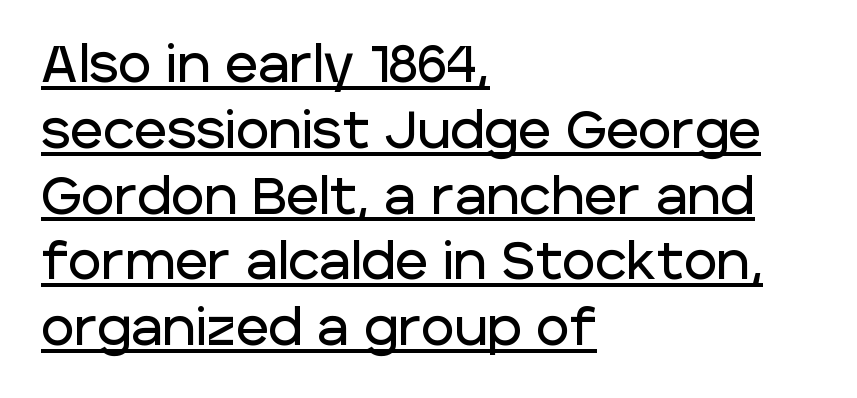
{"serif": "no", "italic": "no", "width": "normal", "stroke_contrast": "low", "x_height": "large", "monospaced": "no", "underline": "yes", "align": "left", "line_spacing": "normal", "line_spacing_ratio": 1.29, "letter_spacing": "normal", "letter_spacing_em": 0.0, "glyph_px": 51}
